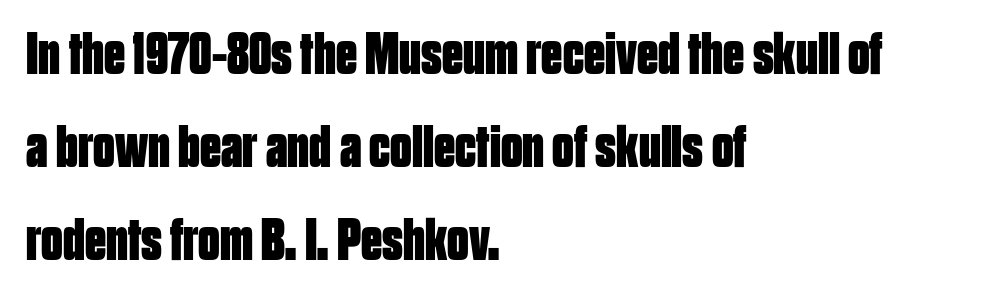
The image shows 60 px bold, condensed sans-serif type, upright; set left-aligned, normal line spacing (1.55x), normal letter spacing, not underlined; low stroke contrast and a large x-height.
